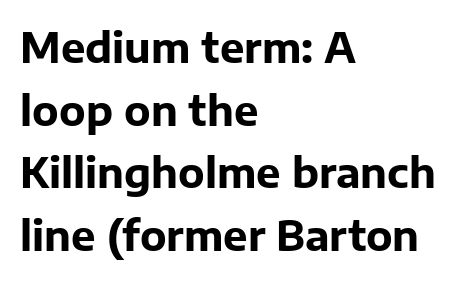
{"serif": "no", "italic": "no", "bold": "yes", "weight": "bold", "width": "normal", "stroke_contrast": "low", "x_height": "medium", "monospaced": "no", "underline": "no", "align": "left", "line_spacing": "normal", "line_spacing_ratio": 1.53, "letter_spacing": "normal", "letter_spacing_em": 0.0, "glyph_px": 41}
